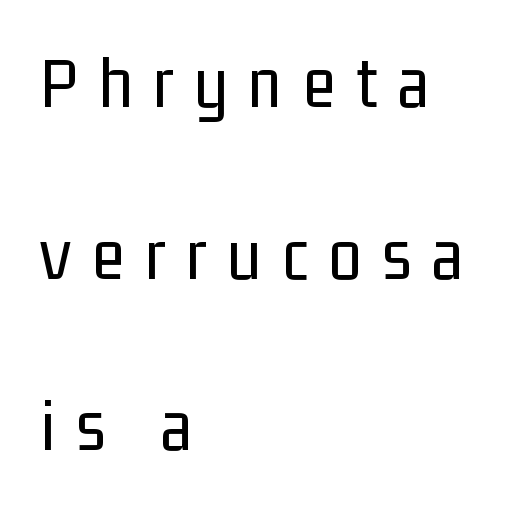
Posture: upright roman. Character widths vary here, with narrow letters taking less room than wide ones. Vertical spacing — loose. The cut favours lightness, reaching ordinary text weight at its darkest.
